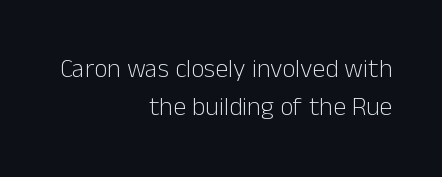
{"italic": "no", "bold": "no", "underline": "no", "align": "right", "line_spacing": "normal", "line_spacing_ratio": 1.47, "letter_spacing": "normal", "letter_spacing_em": 0.0, "glyph_px": 26}
